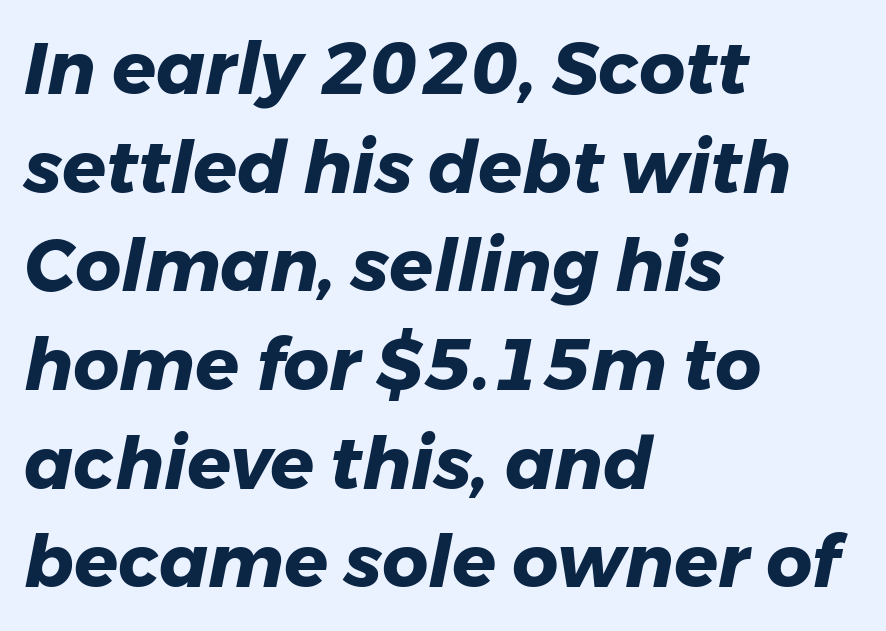
{"italic": "yes", "lean": "right", "slant_degrees": 11, "bold": "yes", "weight": "heavy", "width": "normal", "stroke_contrast": "low", "x_height": "medium", "monospaced": "no", "underline": "no", "align": "left", "line_spacing": "normal", "line_spacing_ratio": 1.37, "letter_spacing": "normal", "letter_spacing_em": 0.0, "glyph_px": 72}
